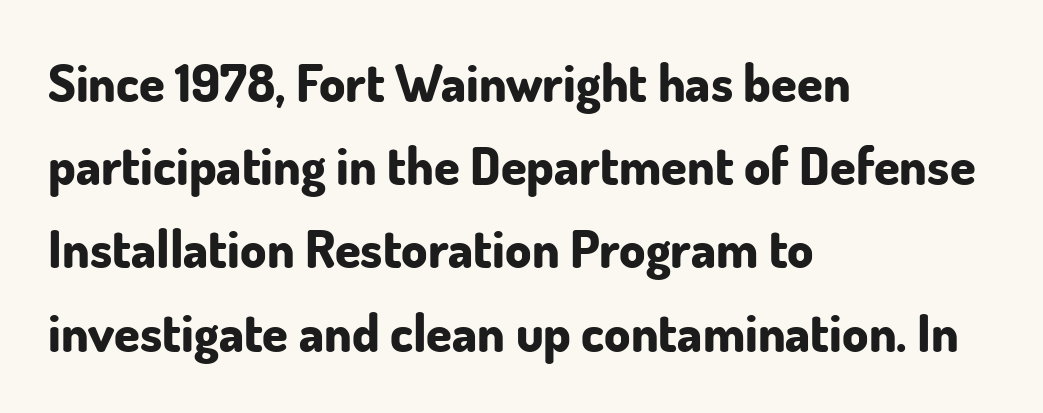
Line spacing here is normal. These lines are rendered in a variable-pitch font. A student would call this left alignment; a typographer would say flush left, rag right. Notice how the stems are strictly vertical — no italics here.
